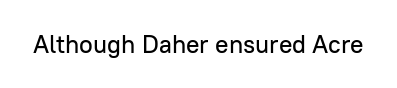
{"italic": "no", "underline": "no", "letter_spacing": "normal", "letter_spacing_em": 0.0, "glyph_px": 25}
